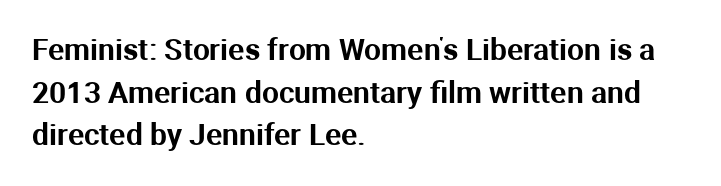
{"serif": "no", "italic": "no", "width": "normal", "stroke_contrast": "medium", "x_height": "medium", "monospaced": "no", "underline": "no", "align": "left", "line_spacing": "normal", "line_spacing_ratio": 1.42, "letter_spacing": "normal", "letter_spacing_em": 0.0, "glyph_px": 30}
